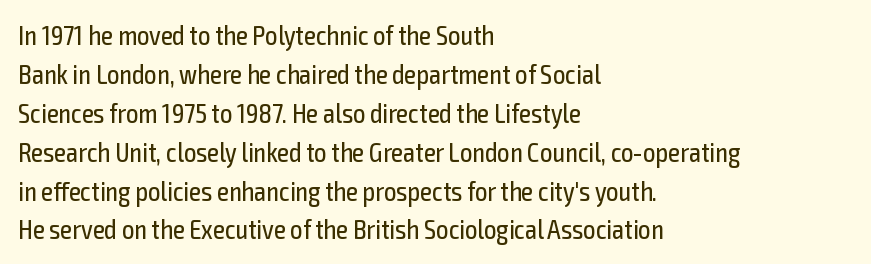
{"italic": "no", "bold": "no", "underline": "no", "align": "left", "line_spacing": "normal", "line_spacing_ratio": 1.44, "letter_spacing": "normal", "letter_spacing_em": 0.0, "glyph_px": 27}
